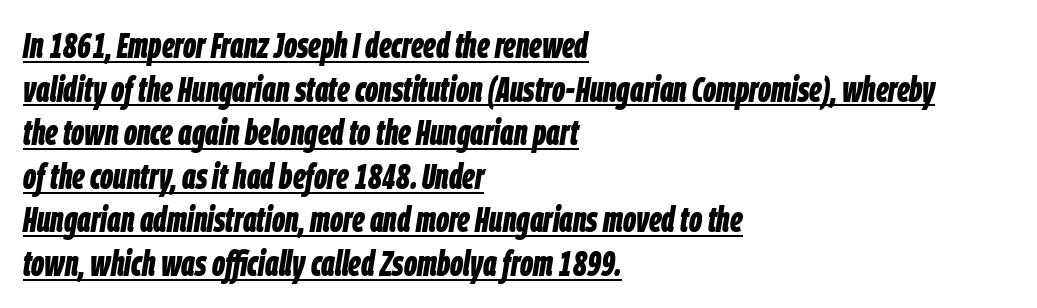
The image shows 36 px bold, condensed type, italic (leaning right); set left-aligned, line spacing 1.21x, normal letter spacing, underlined; low stroke contrast and a large x-height.
